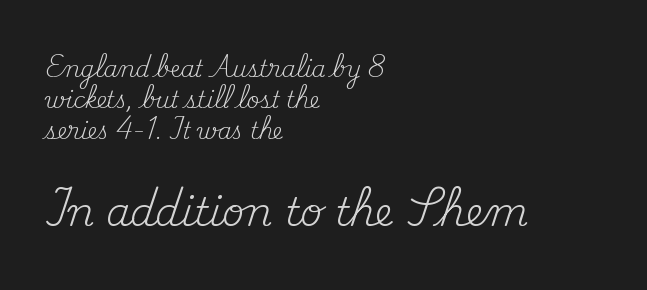
{"serif": "yes", "bold": "no", "weight": "regular", "width": "normal", "stroke_contrast": "medium", "x_height": "small", "monospaced": "no", "underline": "no", "align": "left", "line_spacing": "normal", "line_spacing_ratio": 1.4, "letter_spacing": "normal", "letter_spacing_em": 0.0, "larger_block": "second", "size_ratio": 1.77, "glyph_px": 39}
